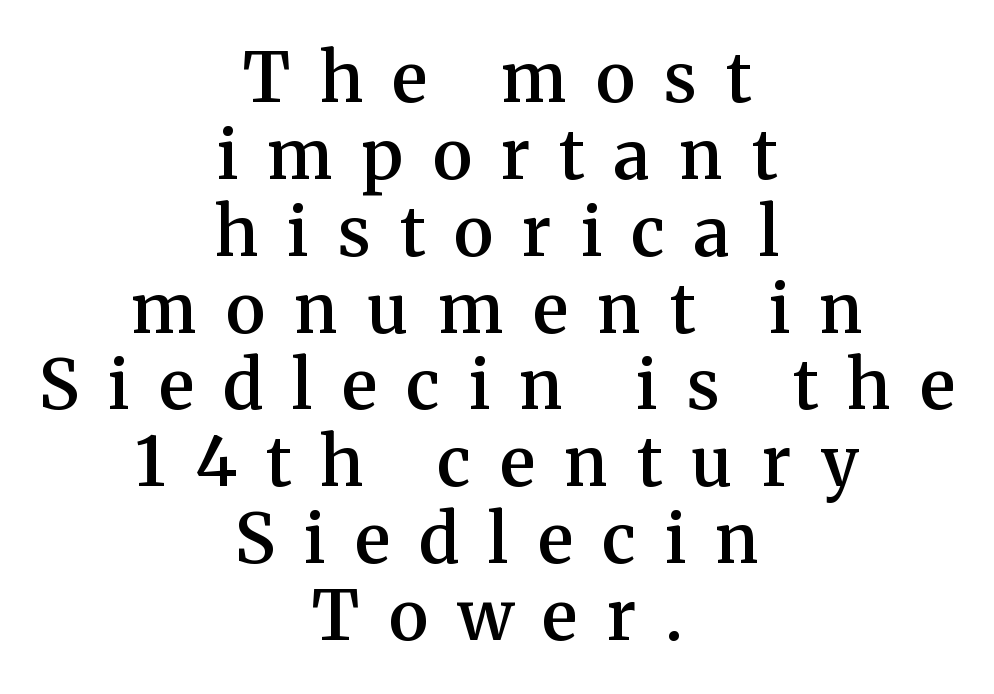
Q: Is the text bold? A: Semi-bold.
Q: Is the text italic (slanted)? A: No, it is upright.
Q: Is the typeface a serif or a sans-serif typeface? A: Serif.
Q: Is the text underlined? A: No.
Q: How is the paragraph aligned? A: Centered.
Q: Is the spacing between letters normal or unusually wide? A: Unusually wide.
Q: Is the spacing between lines tight, normal or loose? A: Tight.
Q: Width (condensed, normal, or wide)? A: Normal.
Q: Stroke contrast? A: Medium.
Q: x-height? A: Medium.
Q: Monospaced? A: No.
